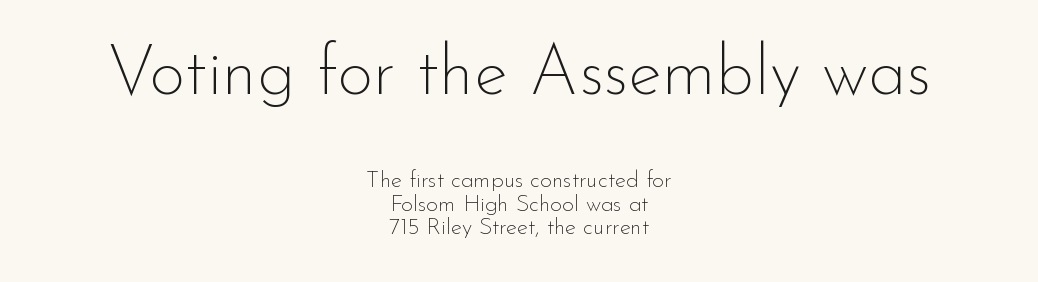
Italic? Not at all — the glyphs are vertical. This sample uses plain, unmodified letter spacing. The emphasis by scale lands on block number one, above. You can tell from the bare stems that sans-serif type was used.
